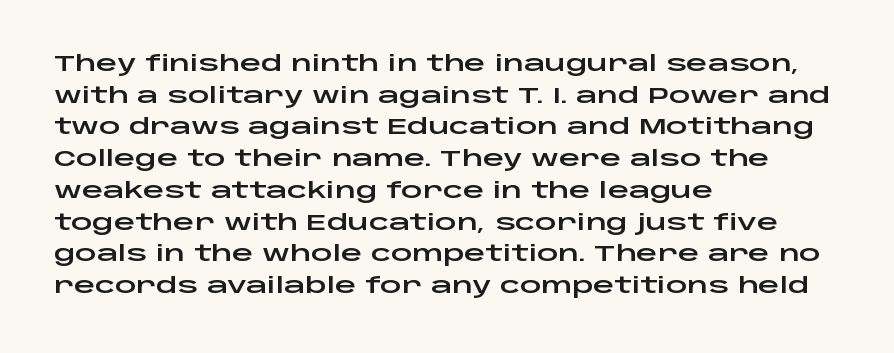
Q: Is the text italic (slanted)? A: No, it is upright.
Q: Is the text underlined? A: No.
Q: How is the paragraph aligned? A: Left-aligned.
Q: Is the spacing between letters normal or unusually wide? A: Normal.
Q: Is the spacing between lines tight, normal or loose? A: Normal.
